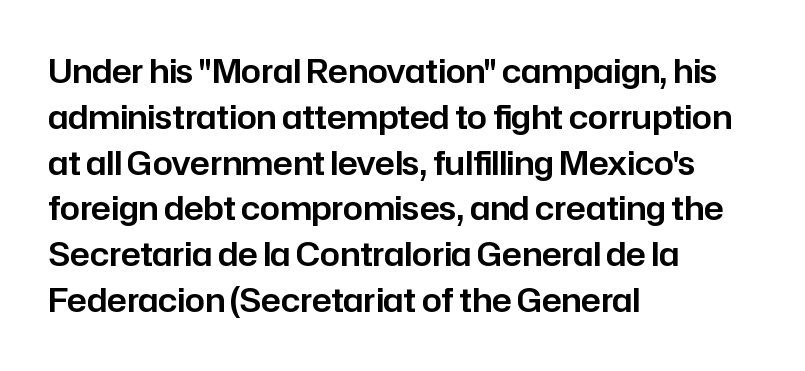
Q: Is the text italic (slanted)? A: No, it is upright.
Q: Is the typeface a serif or a sans-serif typeface? A: Sans-serif.
Q: Is the text underlined? A: No.
Q: How is the paragraph aligned? A: Left-aligned.
Q: Is the spacing between letters normal or unusually wide? A: Normal.
Q: Is the spacing between lines tight, normal or loose? A: Normal.
Q: Width (condensed, normal, or wide)? A: Normal.
Q: Stroke contrast? A: Low.
Q: x-height? A: Medium.
Q: Monospaced? A: No.
